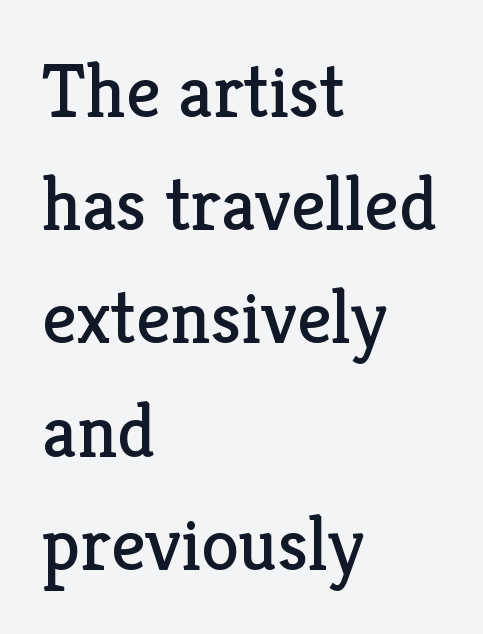
{"serif": "yes", "italic": "no", "bold": "no", "weight": "regular", "width": "normal", "stroke_contrast": "low", "x_height": "medium", "monospaced": "no", "underline": "no", "align": "left", "line_spacing": "normal", "line_spacing_ratio": 1.49, "letter_spacing": "normal", "letter_spacing_em": 0.0, "glyph_px": 76}
